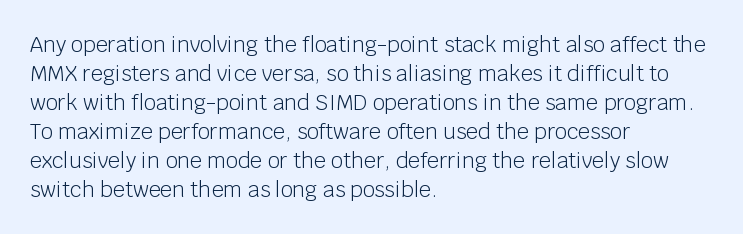
Letters rest on an invisible, unmarked baseline. Heaviness? Minimal to ordinary, like unemphasized prose. The rendering anchors every line to the left-hand side. The line-height multiplier appears to be the usual default.
